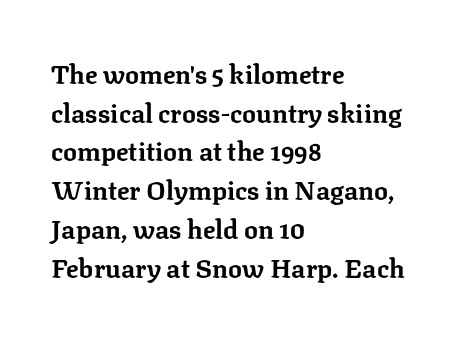
The image shows 26 px bold type, upright; set left-aligned, normal line spacing (1.49x), normal letter spacing, not underlined.
